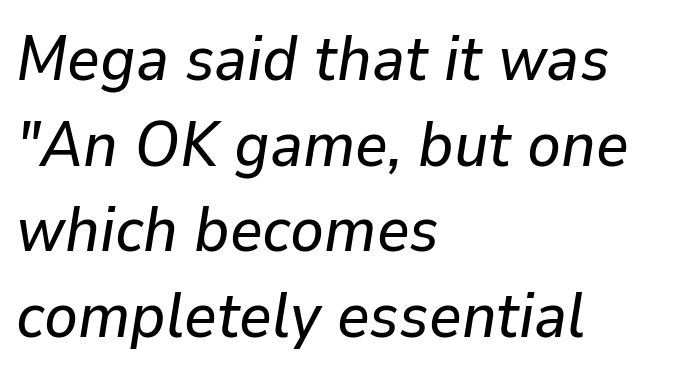
The image shows 63 px text type, italic (leaning right); set left-aligned, normal line spacing (1.36x), normal letter spacing, not underlined; low stroke contrast and a medium x-height.
